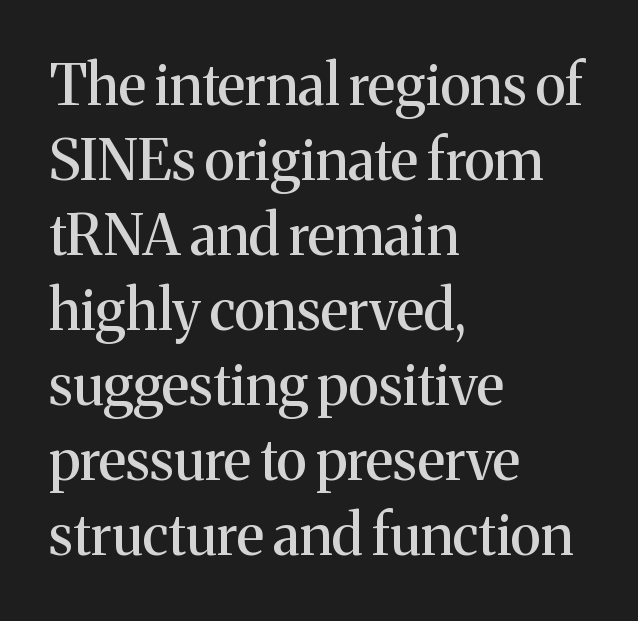
Q: Is the text italic (slanted)? A: No, it is upright.
Q: Is the typeface a serif or a sans-serif typeface? A: Serif.
Q: Is the text underlined? A: No.
Q: How is the paragraph aligned? A: Left-aligned.
Q: Is the spacing between letters normal or unusually wide? A: Normal.
Q: Is the spacing between lines tight, normal or loose? A: Normal.
Q: Width (condensed, normal, or wide)? A: Normal.
Q: Stroke contrast? A: Medium.
Q: x-height? A: Medium.
Q: Monospaced? A: No.
